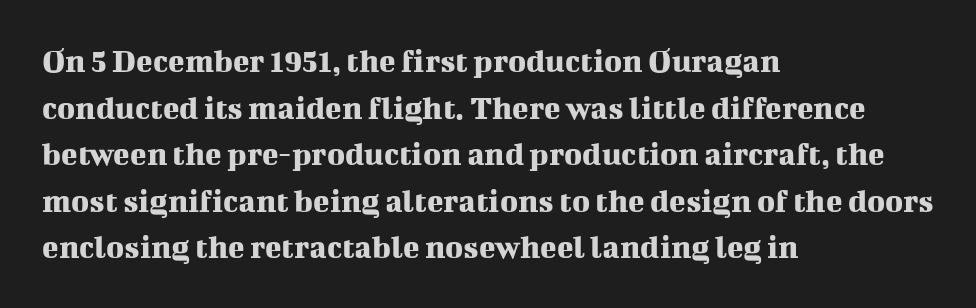
The image shows 34 px serif type, upright; set left-aligned, normal line spacing (1.37x), normal letter spacing, not underlined; medium stroke contrast and a medium x-height.
